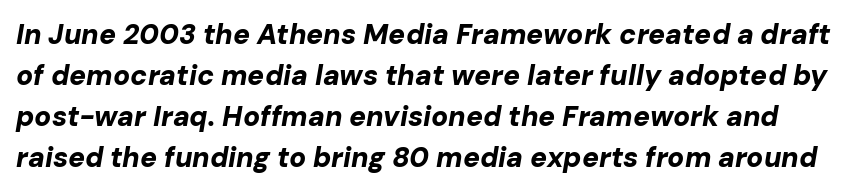
{"italic": "yes", "lean": "right", "slant_degrees": 10, "bold": "yes", "weight": "bold", "width": "normal", "stroke_contrast": "low", "x_height": "medium", "monospaced": "no", "underline": "no", "line_spacing": "normal", "line_spacing_ratio": 1.46, "letter_spacing": "normal", "letter_spacing_em": 0.0, "glyph_px": 28}
